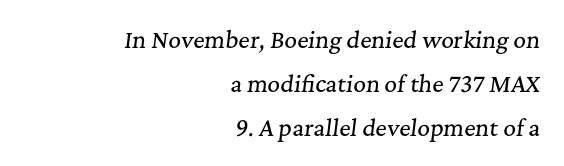
Q: Is the text italic (slanted)? A: Yes, it leans right by about 7 degrees.
Q: Is the text underlined? A: No.
Q: How is the paragraph aligned? A: Right-aligned.
Q: Is the spacing between letters normal or unusually wide? A: Normal.
Q: Is the spacing between lines tight, normal or loose? A: Loose.
